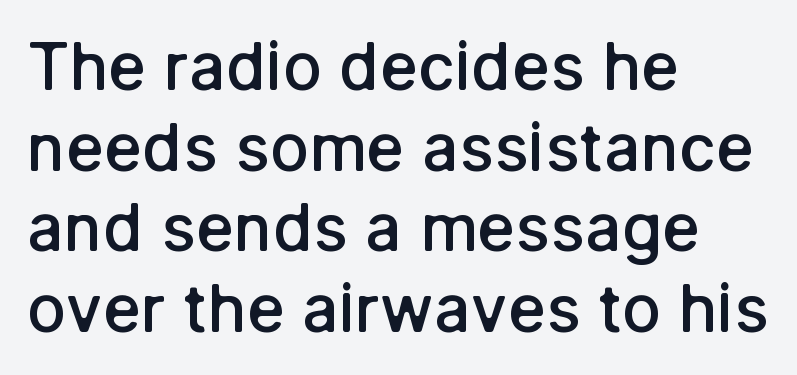
The type is set solid horizontally, with unmodified tracking. This is the in-between weight designers call semibold or demi. Think of a printed novel: that variable character pitch is what you see here. Teacher's note: observe the even left margin — that is flush-left alignment. This is roman type, the default non-slanted kind. Examine the stroke ends and you'll find no serifs.
